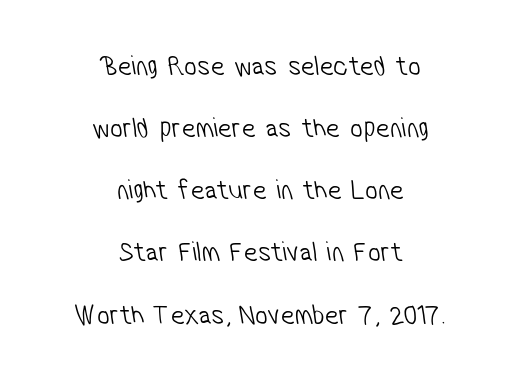
{"serif": "no", "bold": "no", "weight": "light", "width": "condensed", "stroke_contrast": "low", "x_height": "medium", "monospaced": "no", "underline": "no", "align": "center", "line_spacing": "loose", "line_spacing_ratio": 2.22, "letter_spacing": "normal", "letter_spacing_em": 0.0, "glyph_px": 28}
